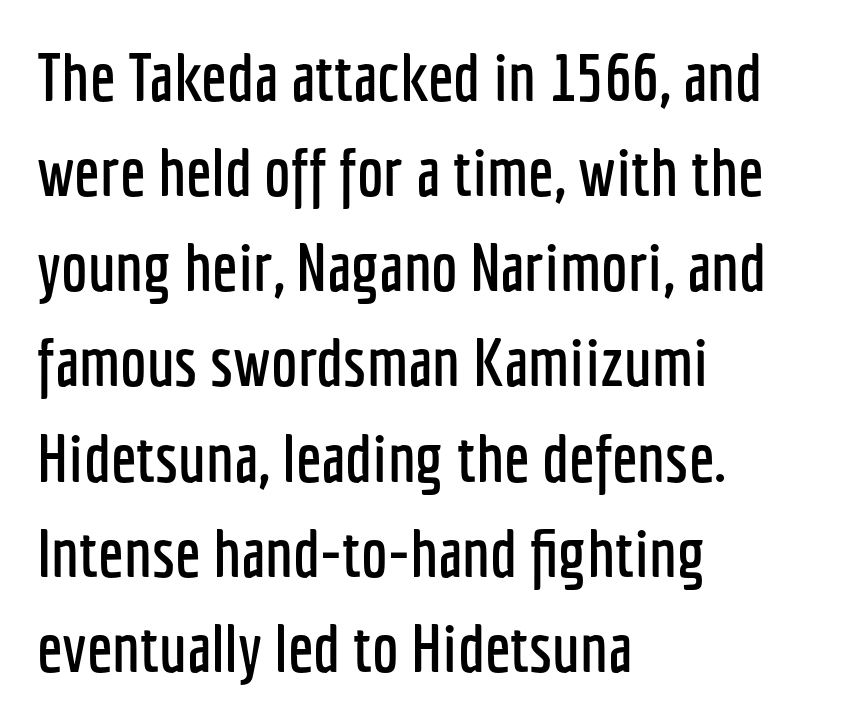
Has an underline been added? It has not. Nobody touched the tracking dial on this one. The specimen reads as upright at a glance. To sum up the face: it is a sans, with no serifs.
